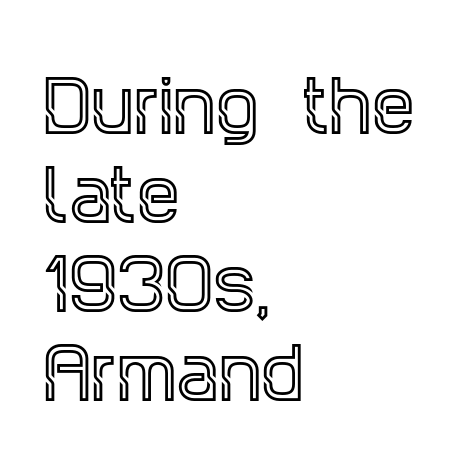
{"serif": "yes", "italic": "no", "width": "condensed", "x_height": "large", "monospaced": "no", "underline": "no", "align": "left", "line_spacing": "normal", "line_spacing_ratio": 1.31, "letter_spacing": "normal", "letter_spacing_em": 0.0, "glyph_px": 68}
